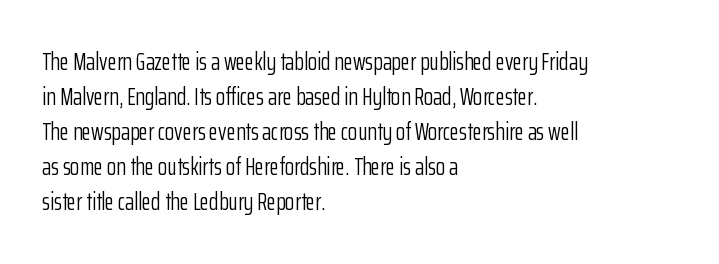
{"italic": "no", "bold": "no", "underline": "no", "align": "left", "line_spacing": "normal", "line_spacing_ratio": 1.46, "letter_spacing": "normal", "letter_spacing_em": 0.0, "glyph_px": 24}
